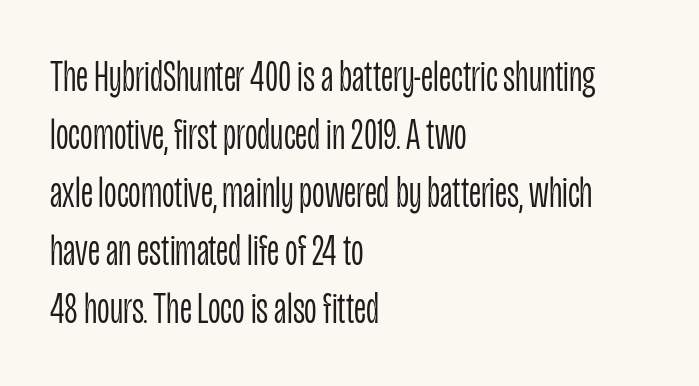
The image shows 44 px light, condensed sans-serif type, upright; set left-aligned, normal line spacing (1.32x), normal letter spacing, not underlined; low stroke contrast and a large x-height.
